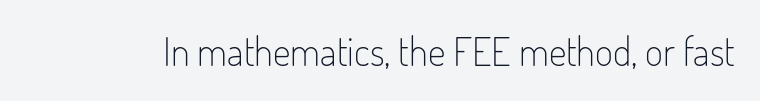
The image shows 39 px light, condensed sans-serif type, upright; set normal letter spacing, not underlined; low stroke contrast and a small x-height.
